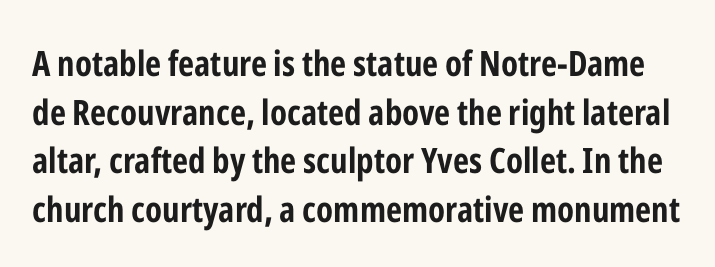
{"serif": "no", "italic": "no", "bold": "yes", "weight": "bold", "width": "condensed", "stroke_contrast": "low", "x_height": "medium", "monospaced": "no", "underline": "no", "line_spacing": "normal", "line_spacing_ratio": 1.39, "letter_spacing": "normal", "letter_spacing_em": 0.0, "glyph_px": 35}
